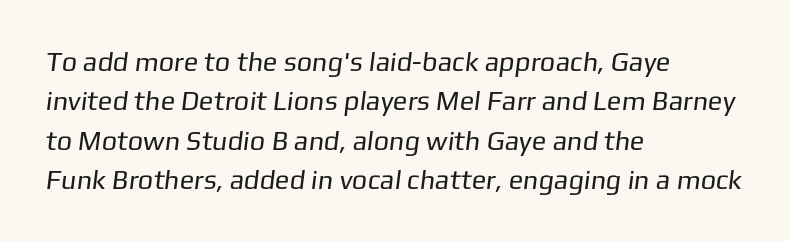
Q: Is the text bold? A: No.
Q: Is the text underlined? A: No.
Q: How is the paragraph aligned? A: Left-aligned.
Q: Is the spacing between letters normal or unusually wide? A: Normal.
Q: Is the spacing between lines tight, normal or loose? A: Normal.
